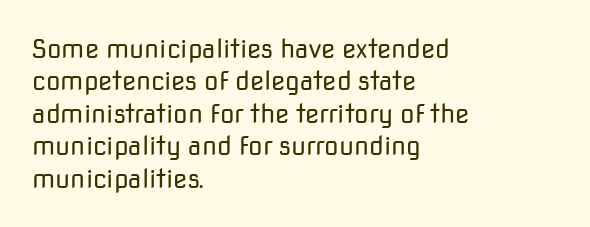
Line spacing here is normal. Nobody touched the tracking dial on this one. Quick note: underline off. Designer's note — italics off, roman on. The lines are quadded left.
